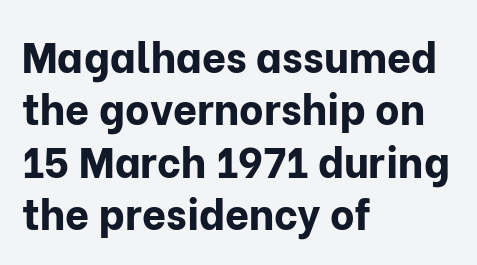
{"serif": "no", "italic": "no", "bold": "yes", "weight": "bold", "width": "normal", "stroke_contrast": "low", "x_height": "medium", "monospaced": "no", "underline": "no", "align": "left", "line_spacing": "normal", "line_spacing_ratio": 1.25, "letter_spacing": "normal", "letter_spacing_em": 0.0, "glyph_px": 42}
